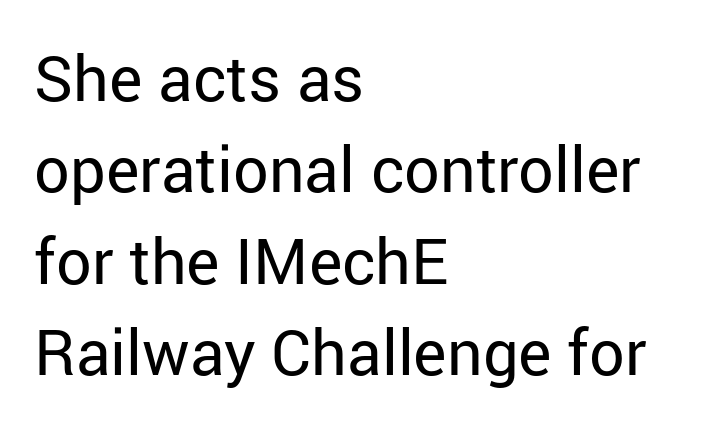
{"serif": "no", "italic": "no", "bold": "no", "weight": "regular", "width": "normal", "stroke_contrast": "low", "x_height": "medium", "monospaced": "no", "underline": "no", "align": "left", "line_spacing": "normal", "line_spacing_ratio": 1.45, "letter_spacing": "normal", "letter_spacing_em": 0.0, "glyph_px": 63}
